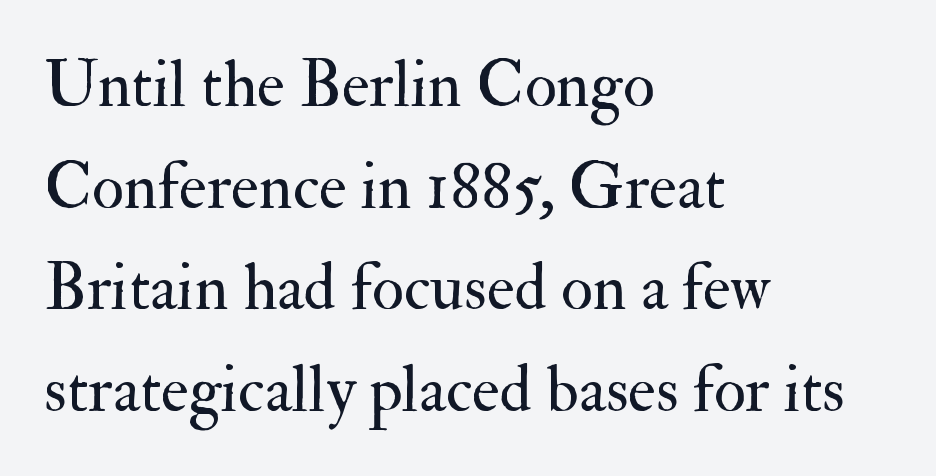
The image shows 66 px regular-weight serif type, upright; set left-aligned, normal line spacing (1.54x), normal letter spacing, not underlined; medium stroke contrast and a small x-height.
